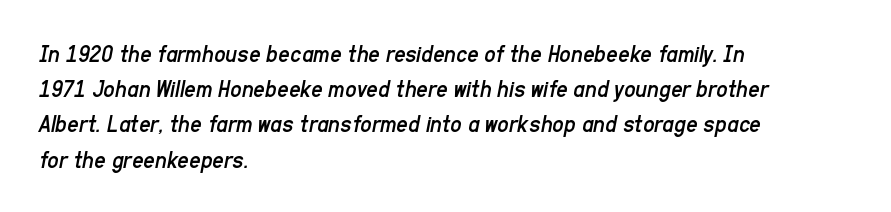
{"italic": "yes", "lean": "right", "slant_degrees": 11, "bold": "no", "underline": "no", "align": "left", "line_spacing": "normal", "line_spacing_ratio": 1.41, "letter_spacing": "normal", "letter_spacing_em": 0.0, "glyph_px": 25}
